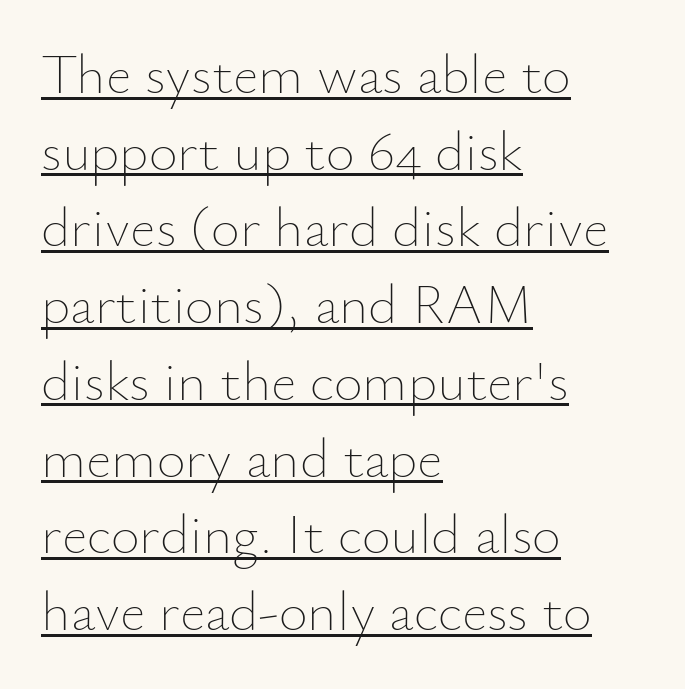
The image shows 56 px thin type, upright; set left-aligned, normal line spacing (1.37x), normal letter spacing, underlined; low stroke contrast and a small x-height.
